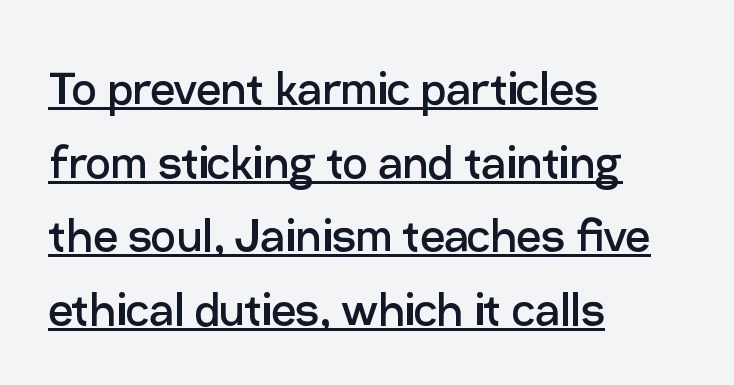
{"serif": "no", "italic": "no", "bold": "no", "weight": "regular", "width": "normal", "stroke_contrast": "low", "x_height": "medium", "monospaced": "no", "underline": "yes", "align": "left", "line_spacing": "normal", "line_spacing_ratio": 1.34, "letter_spacing": "normal", "letter_spacing_em": 0.0, "glyph_px": 55}
